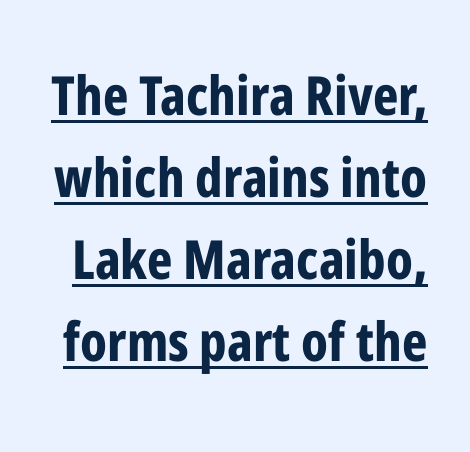
Q: Is the text bold? A: Yes.
Q: Is the text italic (slanted)? A: No, it is upright.
Q: Is the typeface a serif or a sans-serif typeface? A: Sans-serif.
Q: Is the text underlined? A: Yes.
Q: Is the spacing between letters normal or unusually wide? A: Normal.
Q: Is the spacing between lines tight, normal or loose? A: Normal.
Q: Width (condensed, normal, or wide)? A: Condensed.
Q: Stroke contrast? A: Low.
Q: x-height? A: Medium.
Q: Monospaced? A: No.
